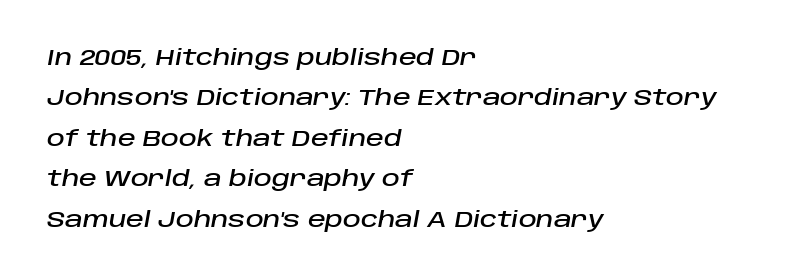
The image shows 22 px text type, italic (leaning right); set left-aligned, line spacing 1.84x, normal letter spacing, not underlined.
